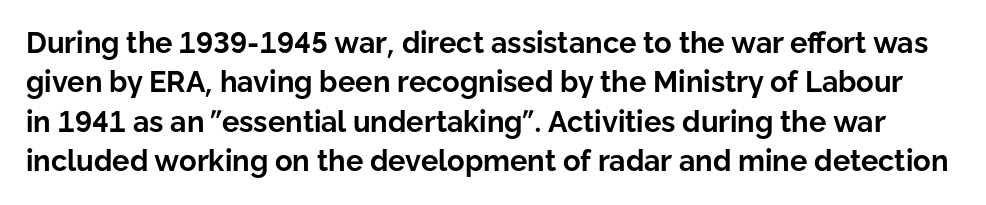
The image shows 29 px bold sans-serif type, upright; set normal line spacing (1.36x), normal letter spacing, not underlined; low stroke contrast and a medium x-height.
